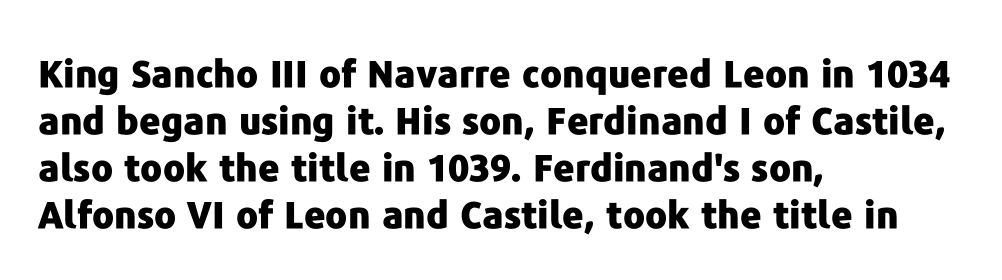
{"serif": "no", "italic": "no", "bold": "yes", "weight": "heavy", "width": "normal", "stroke_contrast": "low", "x_height": "medium", "monospaced": "no", "underline": "no", "align": "left", "line_spacing": "normal", "line_spacing_ratio": 1.27, "letter_spacing": "normal", "letter_spacing_em": 0.0, "glyph_px": 37}
